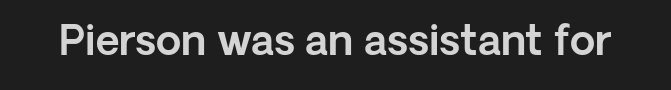
Compared with typical body copy, the letter spacing here is the same. Proportional: the letters do not fall into vertical columns. Words float on clear page, feet unadorned. What kind of face is this? One without serifs — a sans. The letters stand straight up with perfectly vertical stems.
